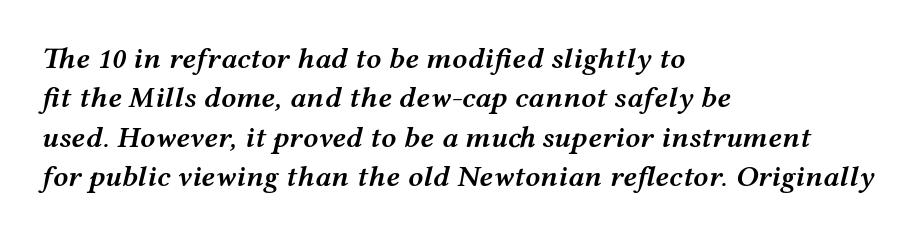
{"italic": "yes", "lean": "right", "slant_degrees": 12, "bold": "semi", "weight": "semibold", "width": "wide", "stroke_contrast": "medium", "x_height": "medium", "monospaced": "no", "underline": "no", "align": "left", "line_spacing": "normal", "line_spacing_ratio": 1.31, "letter_spacing": "normal", "letter_spacing_em": 0.0, "glyph_px": 30}
